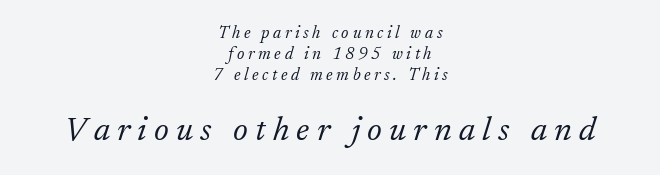
{"serif": "yes", "italic": "yes", "lean": "right", "slant_degrees": 17, "bold": "no", "weight": "light", "width": "normal", "stroke_contrast": "low", "x_height": "small", "monospaced": "no", "underline": "no", "align": "center", "line_spacing_ratio": 1.23, "letter_spacing": "wide", "letter_spacing_em": 0.21, "larger_block": "second", "size_ratio": 2.0, "glyph_px": 34}
